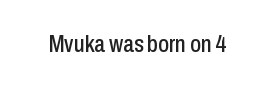
The image shows 24 px text type, upright; set normal letter spacing, not underlined.
